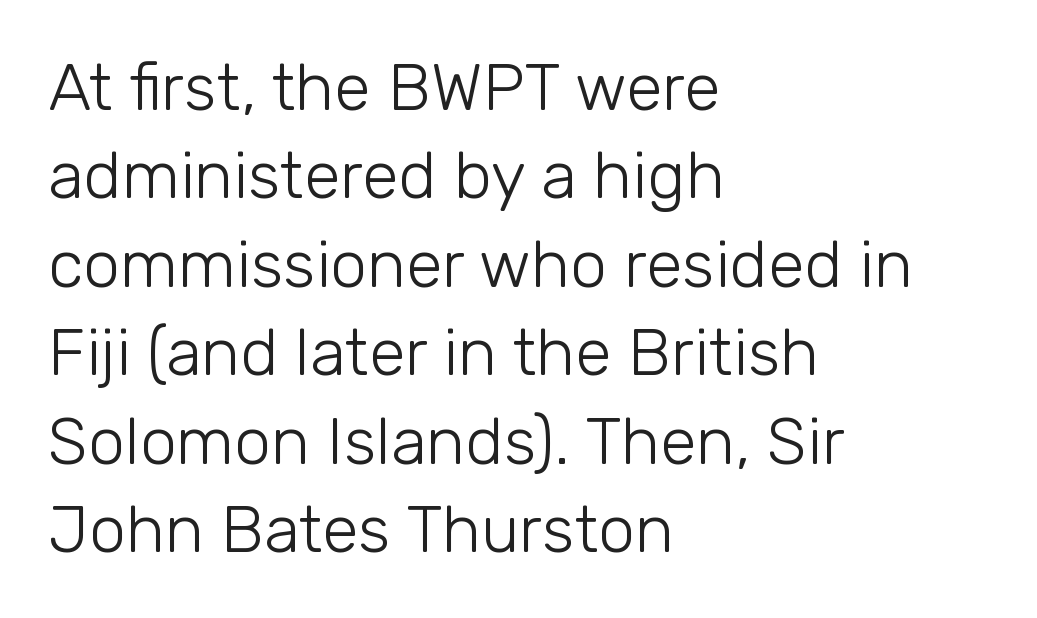
{"serif": "no", "italic": "no", "bold": "no", "weight": "light", "width": "normal", "stroke_contrast": "low", "x_height": "medium", "monospaced": "no", "underline": "no", "align": "left", "line_spacing": "normal", "line_spacing_ratio": 1.34, "letter_spacing": "normal", "letter_spacing_em": 0.0, "glyph_px": 66}
